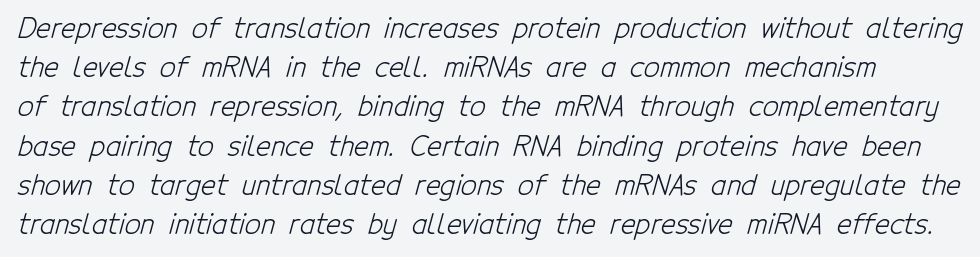
Q: Is the text bold? A: No.
Q: Is the typeface a serif or a sans-serif typeface? A: Sans-serif.
Q: Is the text underlined? A: No.
Q: Is the spacing between letters normal or unusually wide? A: Normal.
Q: Is the spacing between lines tight, normal or loose? A: Normal.
Q: Width (condensed, normal, or wide)? A: Condensed.
Q: Stroke contrast? A: Low.
Q: x-height? A: Medium.
Q: Monospaced? A: No.
